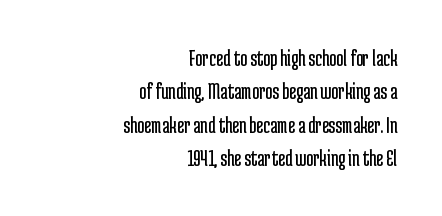
Compared with a typical body face, this is equally light or lighter still. The paragraph has a hard right edge and a soft left edge. Inter-character spacing is left at the font's built-in metrics. Bare-footed words on every line. Posture: vertical. The space between consecutive lines is moderate.
